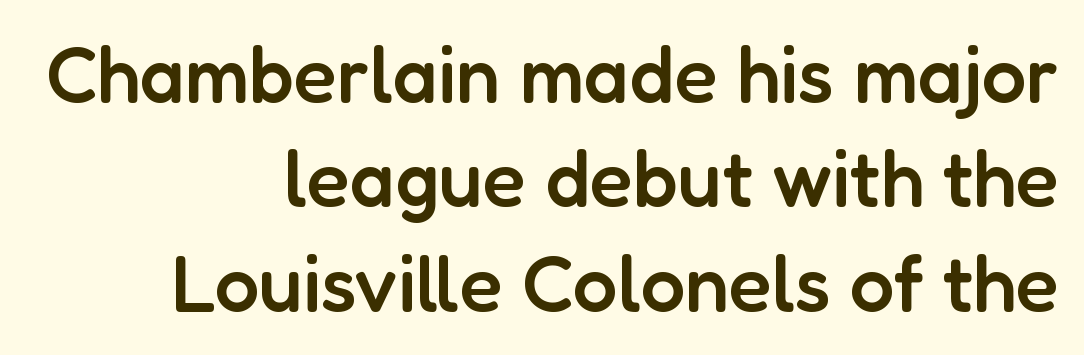
The image shows 79 px semibold sans-serif type, upright; set right-aligned, normal line spacing (1.32x), normal letter spacing, not underlined; low stroke contrast and a medium x-height.
